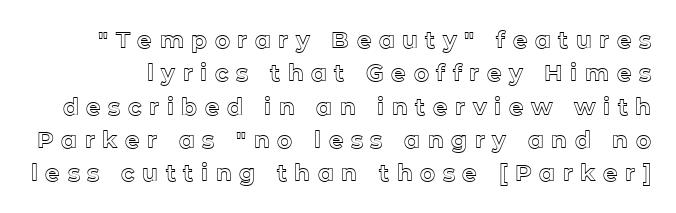
{"italic": "no", "underline": "no", "line_spacing": "normal", "line_spacing_ratio": 1.45, "letter_spacing": "wide", "letter_spacing_em": 0.33, "glyph_px": 23}
